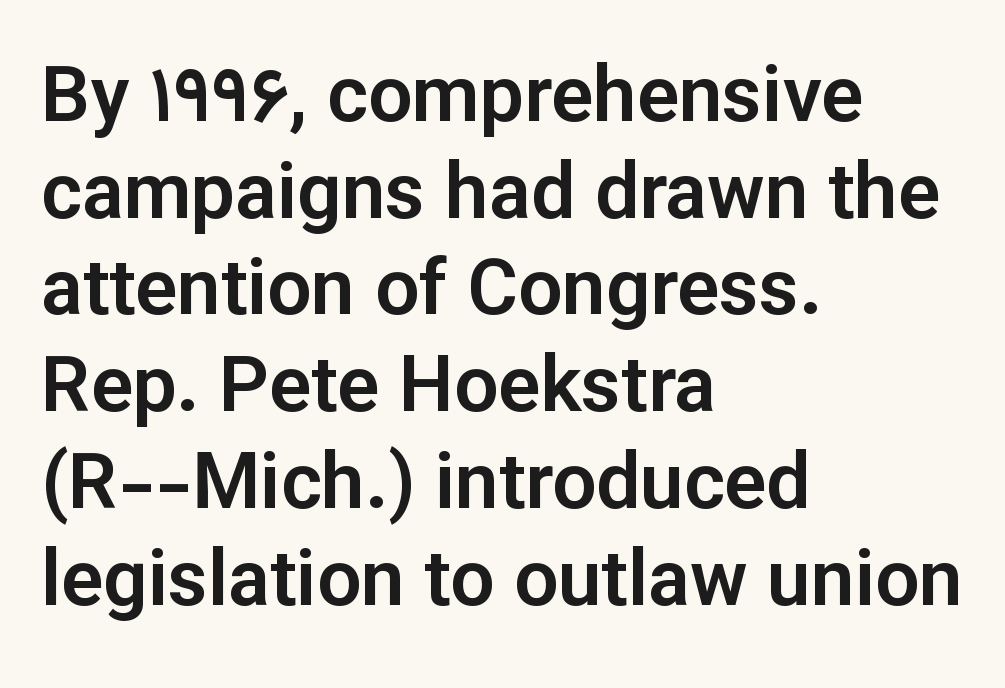
{"serif": "no", "italic": "no", "width": "normal", "stroke_contrast": "low", "x_height": "medium", "monospaced": "no", "underline": "no", "align": "left", "line_spacing_ratio": 1.24, "letter_spacing": "normal", "letter_spacing_em": 0.0, "glyph_px": 78}
